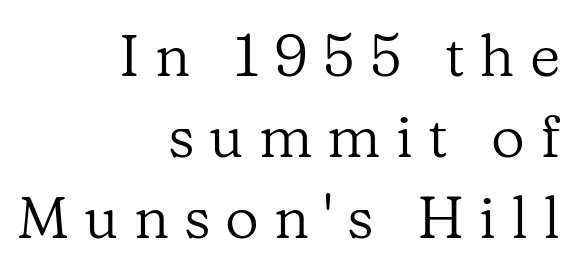
Q: Is the text bold? A: No.
Q: Is the text italic (slanted)? A: No, it is upright.
Q: Is the typeface a serif or a sans-serif typeface? A: Serif.
Q: Is the text underlined? A: No.
Q: How is the paragraph aligned? A: Right-aligned.
Q: Is the spacing between letters normal or unusually wide? A: Unusually wide.
Q: Is the spacing between lines tight, normal or loose? A: Normal.
Q: Width (condensed, normal, or wide)? A: Normal.
Q: Stroke contrast? A: Low.
Q: x-height? A: Medium.
Q: Monospaced? A: No.
